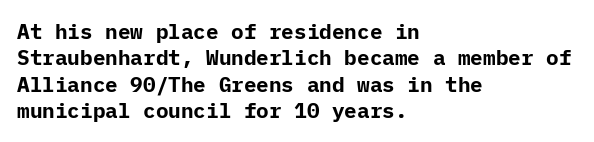
Q: Is the text bold? A: Yes.
Q: Is the text italic (slanted)? A: No, it is upright.
Q: Is the text underlined? A: No.
Q: How is the paragraph aligned? A: Left-aligned.
Q: Is the spacing between letters normal or unusually wide? A: Normal.
Q: Is the spacing between lines tight, normal or loose? A: Normal.
